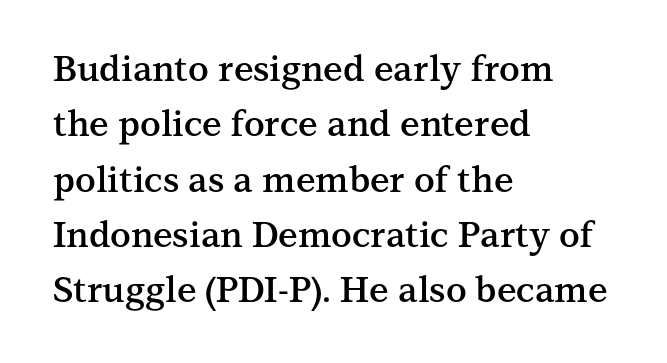
The image shows 35 px semibold serif type, upright; set left-aligned, normal line spacing (1.58x), normal letter spacing, not underlined; medium stroke contrast and a medium x-height.
